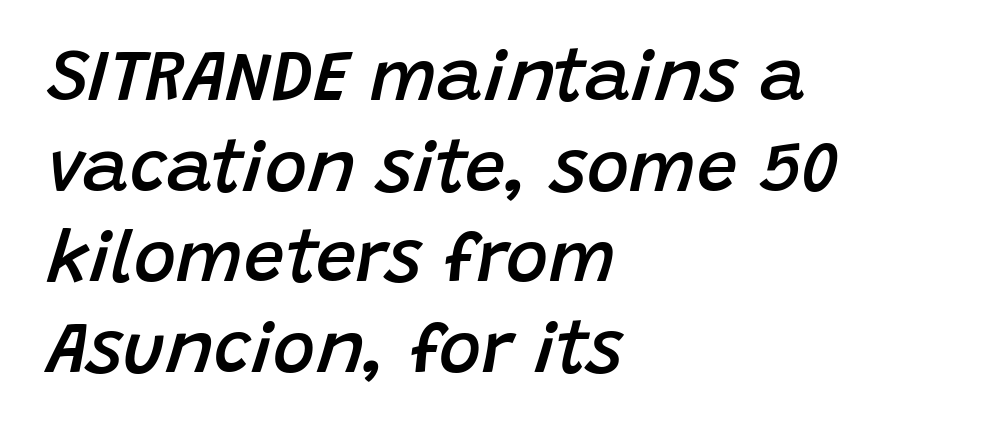
Q: Is the text bold? A: Semi-bold.
Q: Is the text italic (slanted)? A: Yes, it leans right by about 15 degrees.
Q: Is the text underlined? A: No.
Q: How is the paragraph aligned? A: Left-aligned.
Q: Is the spacing between letters normal or unusually wide? A: Normal.
Q: Is the spacing between lines tight, normal or loose? A: Normal.
Q: Width (condensed, normal, or wide)? A: Normal.
Q: Stroke contrast? A: Low.
Q: x-height? A: Large.
Q: Monospaced? A: No.
